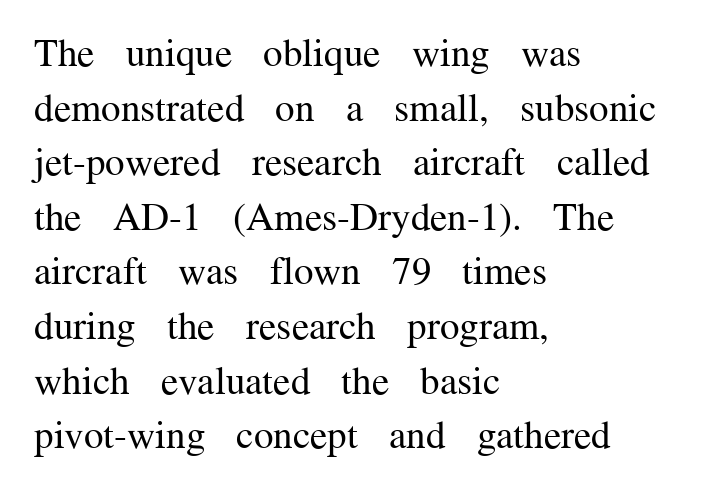
{"serif": "yes", "italic": "no", "bold": "no", "weight": "regular", "width": "normal", "stroke_contrast": "medium", "x_height": "medium", "monospaced": "no", "underline": "no", "align": "left", "line_spacing": "normal", "line_spacing_ratio": 1.4, "letter_spacing": "normal", "letter_spacing_em": 0.0, "glyph_px": 39}
